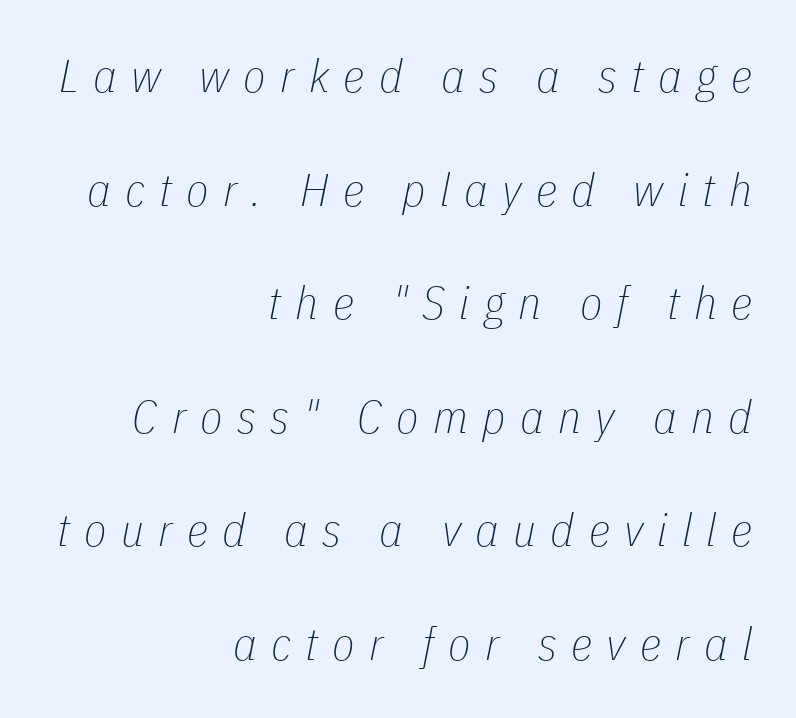
The image shows 46 px thin, condensed type, italic (leaning right); set right-aligned, loose line spacing (2.47x), unusually wide letter spacing (+0.31 em), not underlined; low stroke contrast and a medium x-height.
